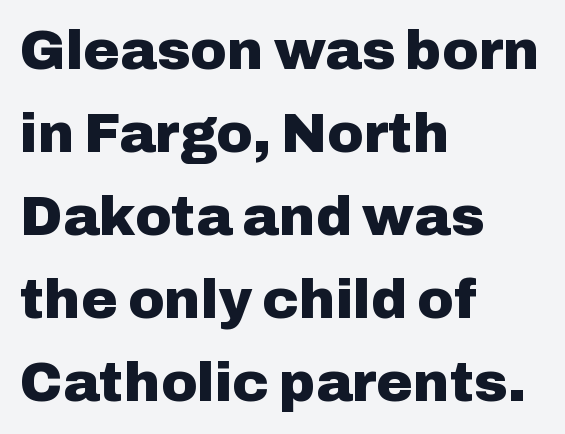
{"serif": "no", "italic": "no", "bold": "yes", "weight": "heavy", "width": "normal", "stroke_contrast": "low", "x_height": "medium", "monospaced": "no", "underline": "no", "align": "left", "line_spacing": "normal", "line_spacing_ratio": 1.51, "letter_spacing": "normal", "letter_spacing_em": 0.0, "glyph_px": 55}
